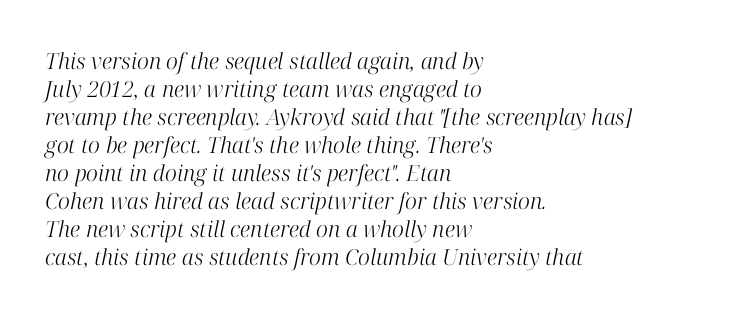
These glyphs show unthickened strokes, regular width or finer. Characters are canted at an angle relative to the baseline's perpendicular. The rendering anchors every line to the left-hand side. Leading matches the norm, producing a regular column. The passage shown has conventional tracking throughout. Quick note: underline off.
